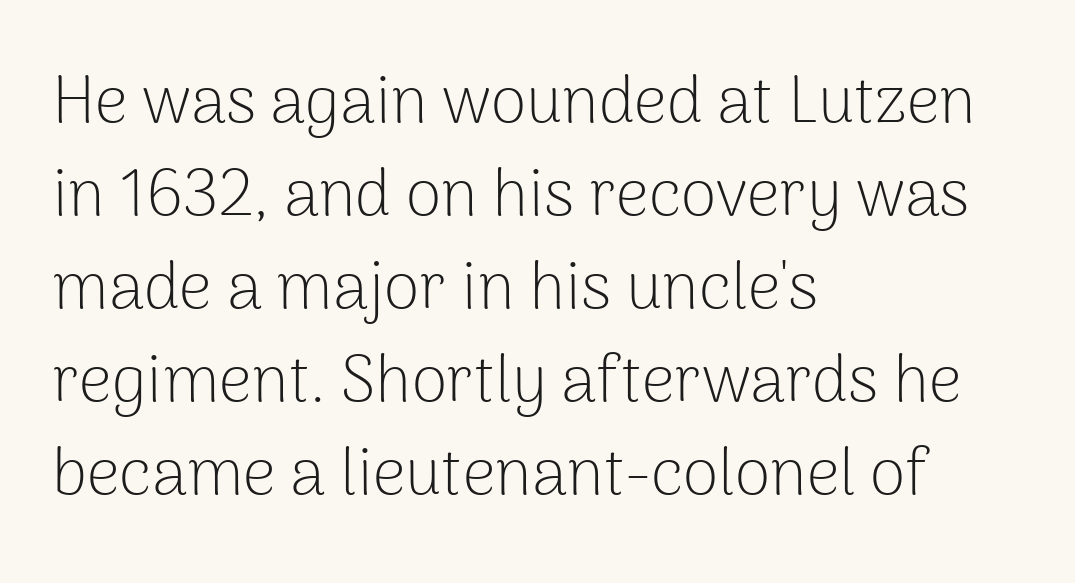
{"serif": "no", "italic": "no", "bold": "no", "weight": "light", "width": "normal", "stroke_contrast": "low", "x_height": "medium", "monospaced": "no", "underline": "no", "align": "left", "line_spacing": "normal", "line_spacing_ratio": 1.43, "letter_spacing": "normal", "letter_spacing_em": 0.0, "glyph_px": 65}
